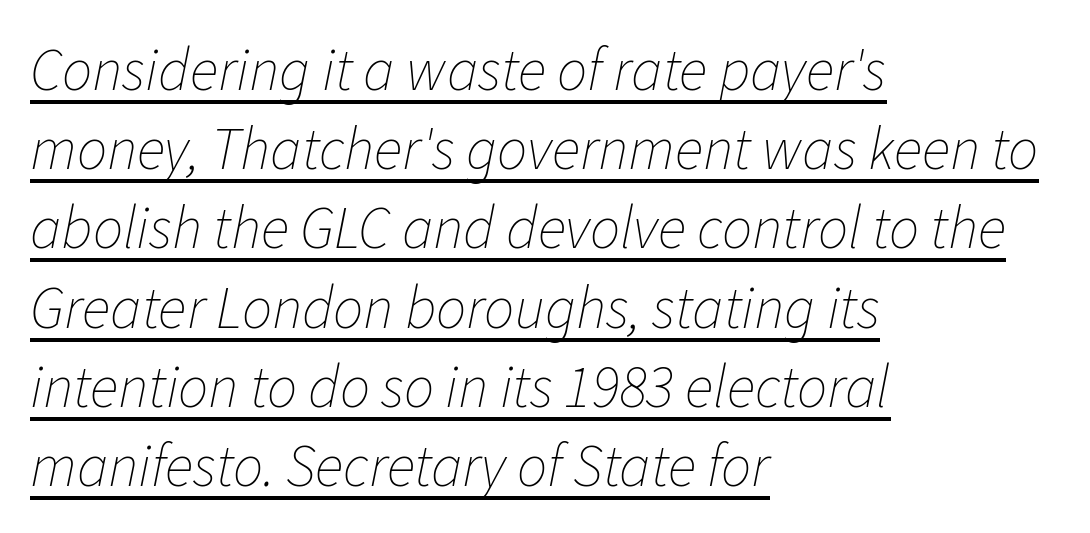
Q: Is the text bold? A: No.
Q: Is the text italic (slanted)? A: Yes, it leans right by about 11 degrees.
Q: Is the text underlined? A: Yes.
Q: How is the paragraph aligned? A: Left-aligned.
Q: Is the spacing between letters normal or unusually wide? A: Normal.
Q: Is the spacing between lines tight, normal or loose? A: Normal.
Q: Width (condensed, normal, or wide)? A: Normal.
Q: Stroke contrast? A: Low.
Q: x-height? A: Medium.
Q: Monospaced? A: No.
